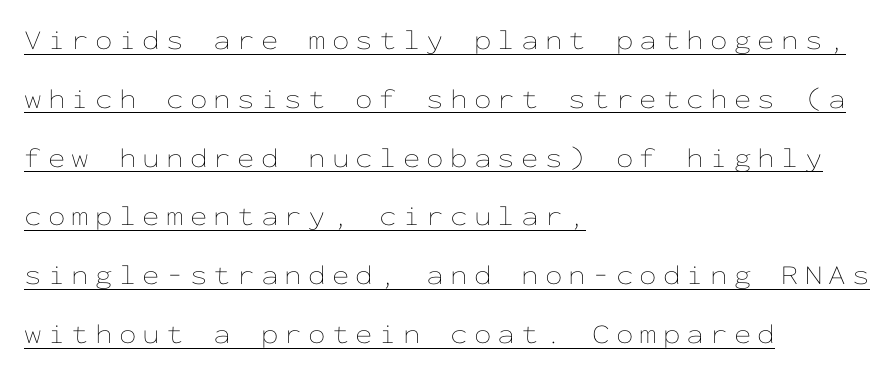
Notice how the passage keeps a crisp vertical edge on the left only. Regarding leading, the lines here are spaced well apart. Think standard paragraph weight, or any step lighter than that. Here the glyphs are tracked loosely, breaking word shapes into spaced letters. The letters march in equal steps, a hallmark of fixed-pitch type.
